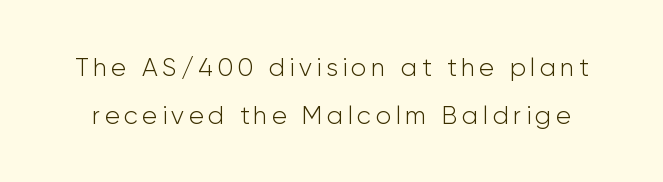
Q: Is the text bold? A: No.
Q: Is the text italic (slanted)? A: No, it is upright.
Q: Is the text underlined? A: No.
Q: Is the spacing between lines tight, normal or loose? A: Loose.
